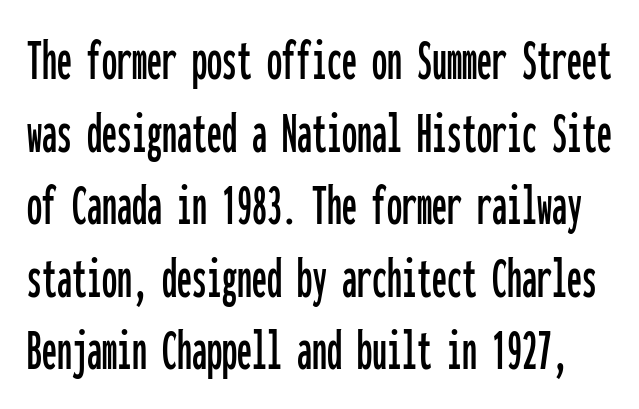
The image shows 60 px condensed sans-serif type, upright, monospaced; set line spacing 1.21x, normal letter spacing, not underlined; low stroke contrast and a medium x-height.
